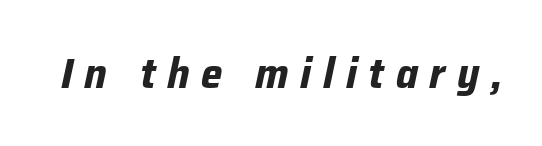
You can tell it's italic because the verticals aren't actually vertical. A bare baseline throughout the passage. Thick stems and heavy bowls — unmistakably bold. Short note: letters widely spaced. Looks like regular typesetting: each glyph gets only the width it needs.
